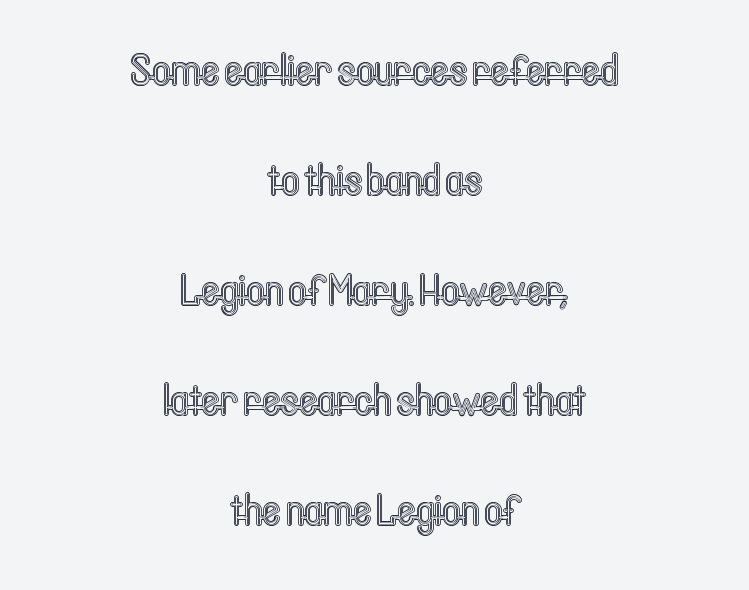
{"italic": "no", "width": "condensed", "x_height": "medium", "monospaced": "no", "underline": "no", "align": "center", "line_spacing": "loose", "line_spacing_ratio": 2.5, "letter_spacing": "normal", "letter_spacing_em": 0.0, "glyph_px": 44}
